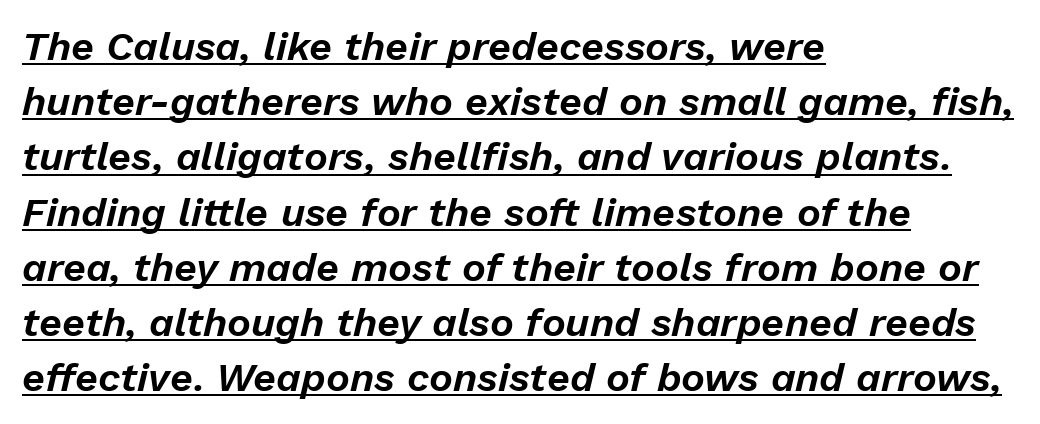
{"italic": "yes", "lean": "right", "slant_degrees": 13, "width": "normal", "stroke_contrast": "low", "x_height": "medium", "monospaced": "no", "underline": "yes", "align": "left", "line_spacing": "normal", "line_spacing_ratio": 1.38, "letter_spacing": "normal", "letter_spacing_em": 0.0, "glyph_px": 40}
